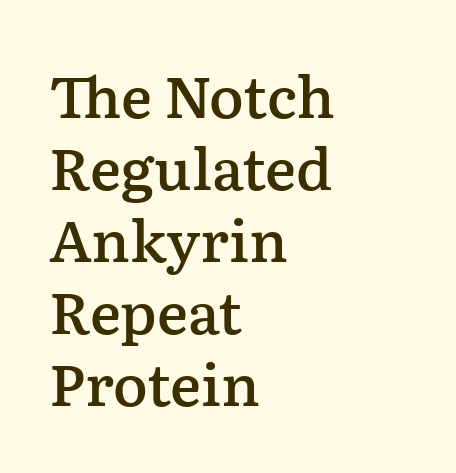
The rendering uses natural spacing where letterforms have individual widths. Layout note: lines flush left. The face used here is a semibold: visibly heavier than regular, lighter than bold. Any mark beneath the type? The region is blank.
